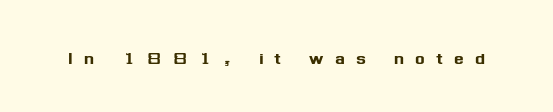
Lines of text with bare space underneath. Italic? Not at all — the glyphs are vertical. The rendering inserts visible extra space after every character.
